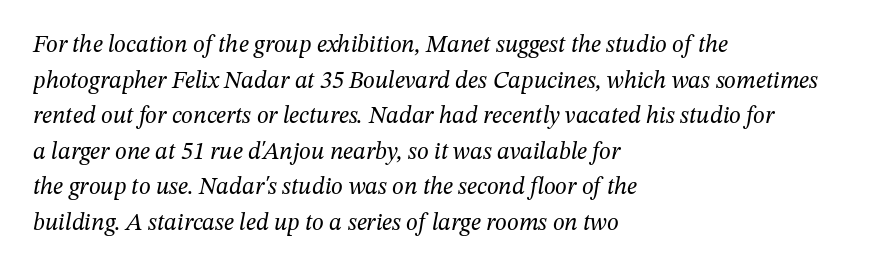
{"italic": "yes", "lean": "right", "slant_degrees": 12, "bold": "no", "underline": "no", "align": "left", "line_spacing": "normal", "line_spacing_ratio": 1.48, "letter_spacing": "normal", "letter_spacing_em": 0.0, "glyph_px": 24}
